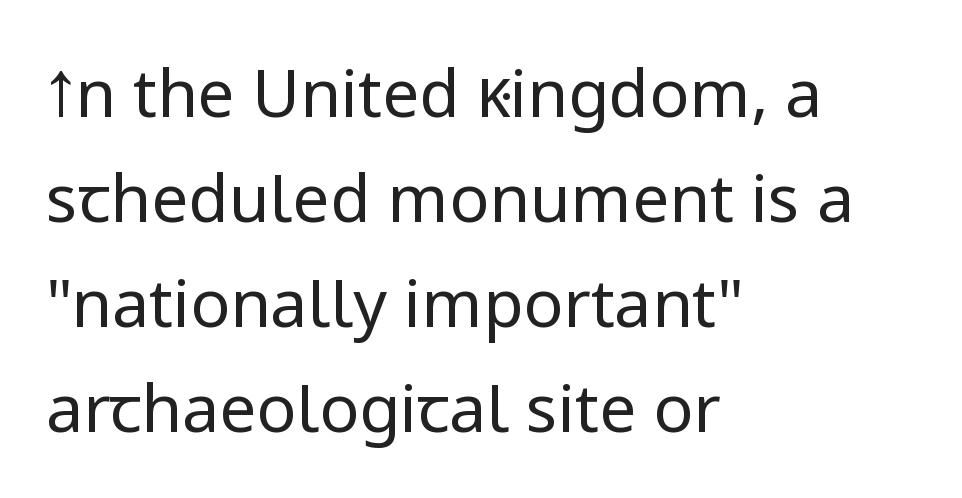
{"serif": "no", "italic": "no", "bold": "no", "weight": "regular", "width": "normal", "stroke_contrast": "low", "x_height": "medium", "monospaced": "no", "underline": "no", "align": "left", "line_spacing": "normal", "line_spacing_ratio": 1.59, "letter_spacing": "normal", "letter_spacing_em": 0.0, "glyph_px": 66}
